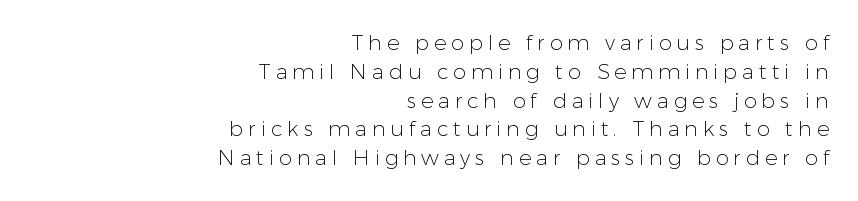
The image shows 21 px text type, upright; set right-aligned, normal line spacing (1.37x), unusually wide letter spacing (+0.23 em), not underlined.
